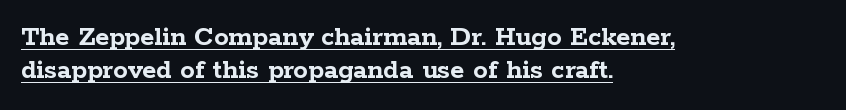
Q: Is the text bold? A: Yes.
Q: Is the text italic (slanted)? A: No, it is upright.
Q: Is the typeface a serif or a sans-serif typeface? A: Serif.
Q: Is the text underlined? A: Yes.
Q: How is the paragraph aligned? A: Left-aligned.
Q: Is the spacing between letters normal or unusually wide? A: Normal.
Q: Is the spacing between lines tight, normal or loose? A: Tight.
Q: Width (condensed, normal, or wide)? A: Wide.
Q: Stroke contrast? A: Low.
Q: x-height? A: Medium.
Q: Monospaced? A: No.
